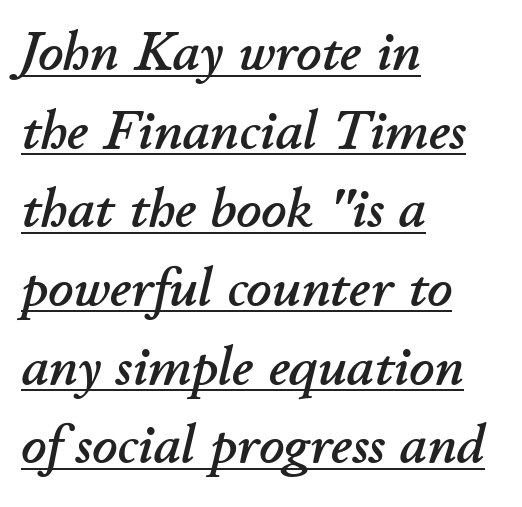
The image shows 55 px text type, italic (leaning right); set left-aligned, normal line spacing (1.43x), normal letter spacing, underlined; low stroke contrast and a small x-height.
